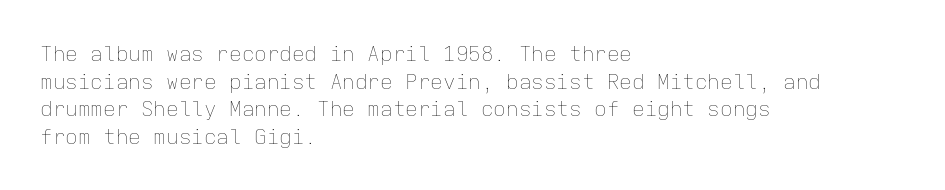
The image shows 21 px text type, upright; set left-aligned, normal line spacing (1.31x), normal letter spacing, not underlined.
